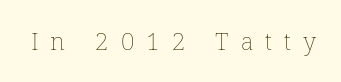
Q: Is the text bold? A: No.
Q: Is the text italic (slanted)? A: No, it is upright.
Q: Is the text underlined? A: No.
Q: Is the spacing between letters normal or unusually wide? A: Unusually wide.
